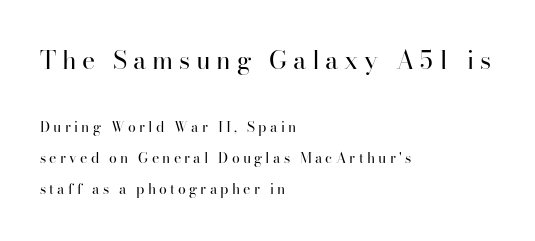
{"italic": "no", "bold": "no", "underline": "no", "align": "left", "line_spacing": "loose", "line_spacing_ratio": 2.23, "letter_spacing": "wide", "letter_spacing_em": 0.23, "larger_block": "first", "size_ratio": 1.79, "glyph_px": 25}
